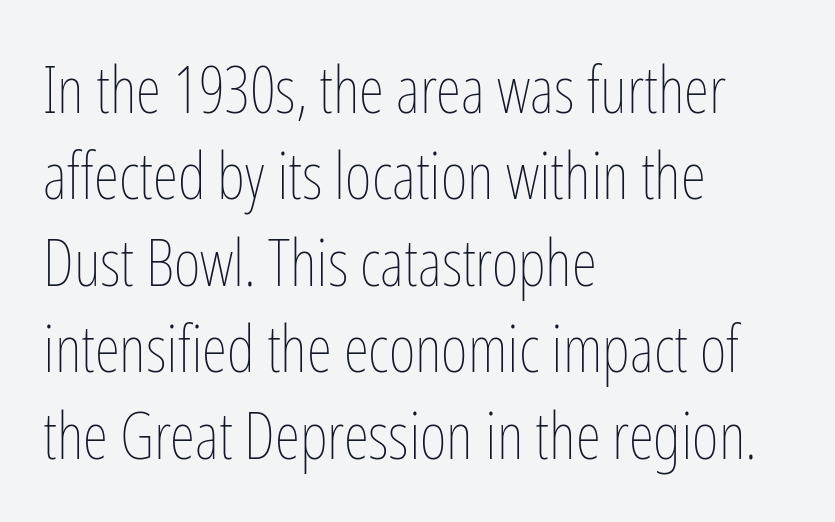
Letters rest on an invisible, unmarked baseline. Looks like regular typesetting: each glyph gets only the width it needs. Short note: letters normally spaced. Quick note: not italic, upright.
